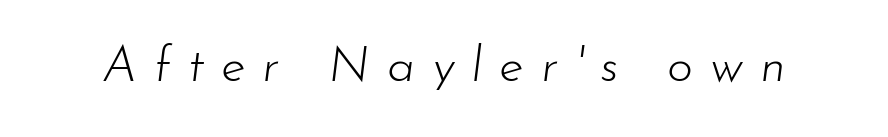
Q: Is the text bold? A: No.
Q: Is the text italic (slanted)? A: Yes, it leans right by about 7 degrees.
Q: Is the text underlined? A: No.
Q: Is the spacing between letters normal or unusually wide? A: Unusually wide.
Q: Width (condensed, normal, or wide)? A: Normal.
Q: Stroke contrast? A: Low.
Q: x-height? A: Small.
Q: Monospaced? A: No.
